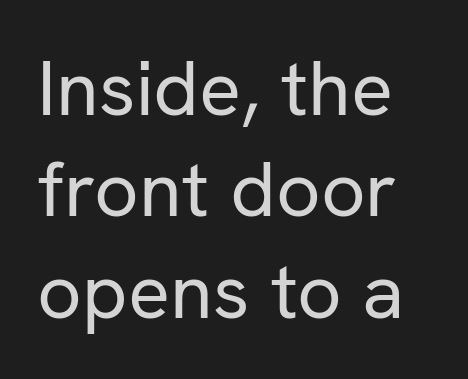
{"serif": "no", "italic": "no", "bold": "no", "weight": "regular", "width": "normal", "stroke_contrast": "low", "x_height": "medium", "monospaced": "no", "underline": "no", "line_spacing": "normal", "line_spacing_ratio": 1.3, "letter_spacing": "normal", "letter_spacing_em": 0.0, "glyph_px": 78}
